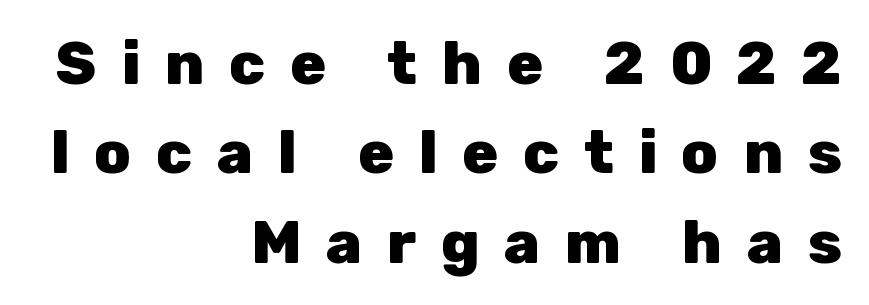
The type sits square on the baseline with zero lean. Whoever set this chose a conventional vertical rhythm. Letter spacing: wide. Is the block centered? No — it sits flush against the right margin.
